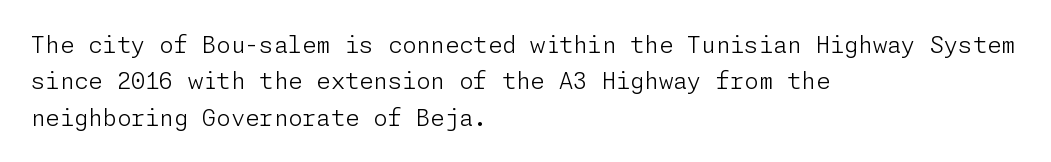
Q: Is the text bold? A: No.
Q: Is the text italic (slanted)? A: No, it is upright.
Q: Is the text underlined? A: No.
Q: How is the paragraph aligned? A: Left-aligned.
Q: Is the spacing between letters normal or unusually wide? A: Normal.
Q: Is the spacing between lines tight, normal or loose? A: Normal.
